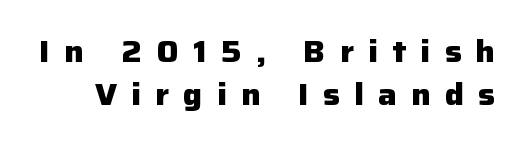
{"serif": "no", "italic": "no", "bold": "yes", "weight": "heavy", "width": "normal", "stroke_contrast": "low", "x_height": "medium", "monospaced": "no", "underline": "no", "line_spacing": "normal", "line_spacing_ratio": 1.4, "letter_spacing": "wide", "letter_spacing_em": 0.46, "glyph_px": 31}
